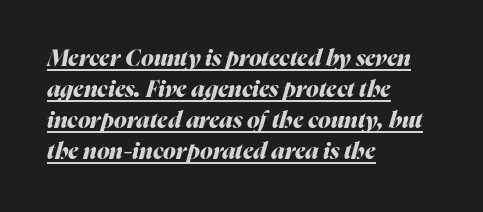
{"italic": "yes", "lean": "right", "slant_degrees": 16, "bold": "yes", "underline": "yes", "align": "left", "line_spacing": "normal", "line_spacing_ratio": 1.35, "letter_spacing": "normal", "letter_spacing_em": 0.0, "glyph_px": 23}
